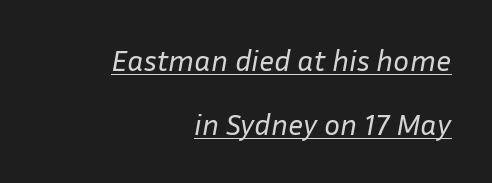
{"italic": "yes", "lean": "right", "slant_degrees": 10, "bold": "no", "weight": "regular", "width": "normal", "stroke_contrast": "low", "x_height": "medium", "monospaced": "no", "underline": "yes", "align": "right", "line_spacing": "loose", "line_spacing_ratio": 2.13, "letter_spacing": "normal", "letter_spacing_em": 0.0, "glyph_px": 30}
